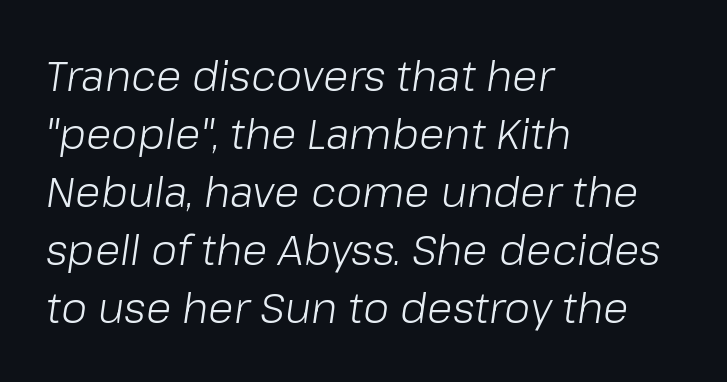
Caption: multi-line text, flush left, ragged right. Summary of weight: not heavy and not bold. What stands out about the letter spacing? Nothing — it is the standard amount. Reading down the column, the eye jumps a familiar distance to each next line. Here the designer chose a conventional face with non-uniform glyph widths.
